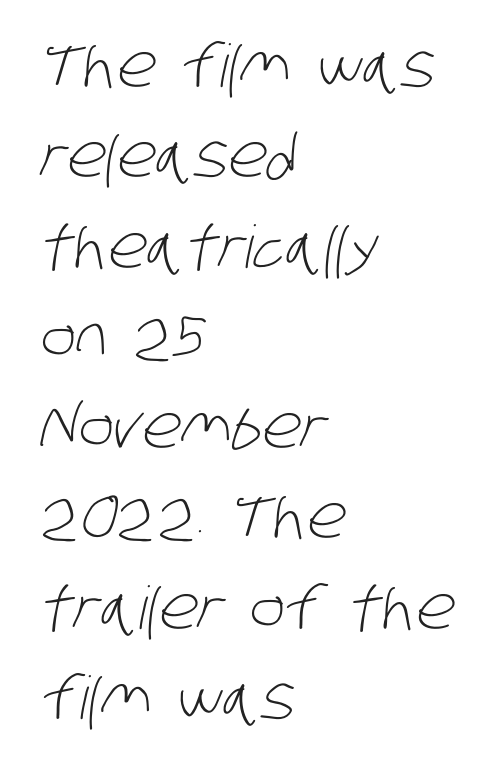
Q: Is the text bold? A: No.
Q: Is the typeface a serif or a sans-serif typeface? A: Sans-serif.
Q: Is the text underlined? A: No.
Q: How is the paragraph aligned? A: Left-aligned.
Q: Is the spacing between letters normal or unusually wide? A: Normal.
Q: Is the spacing between lines tight, normal or loose? A: Normal.
Q: Width (condensed, normal, or wide)? A: Condensed.
Q: Stroke contrast? A: Low.
Q: x-height? A: Large.
Q: Monospaced? A: No.
